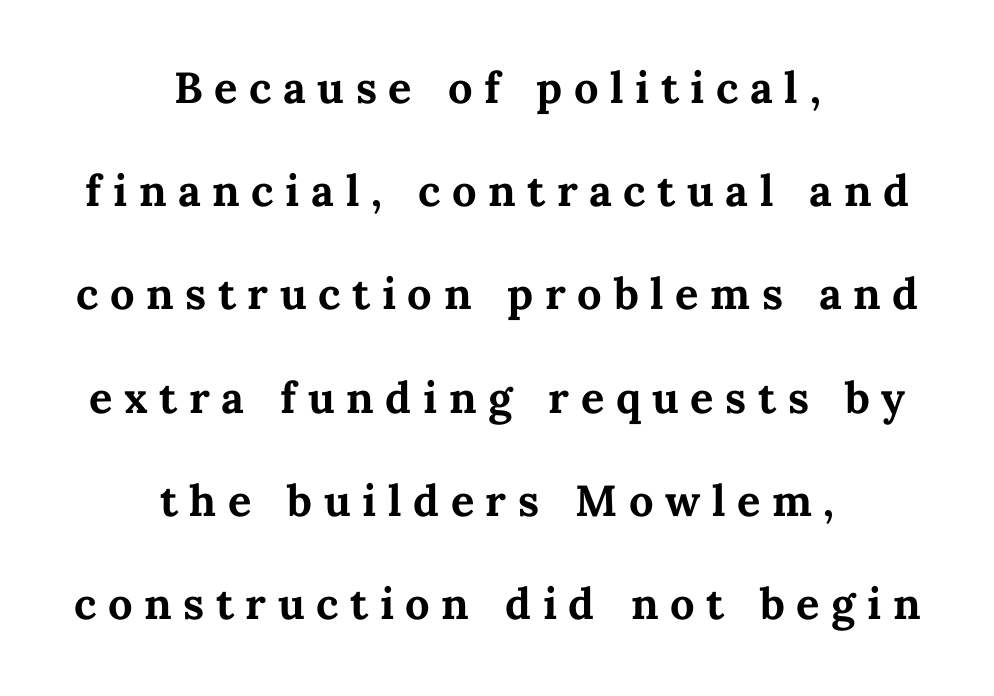
The image shows 58 px semibold type, upright; set centered, line spacing 1.78x, unusually wide letter spacing (+0.2 em), not underlined; medium stroke contrast and a medium x-height.
